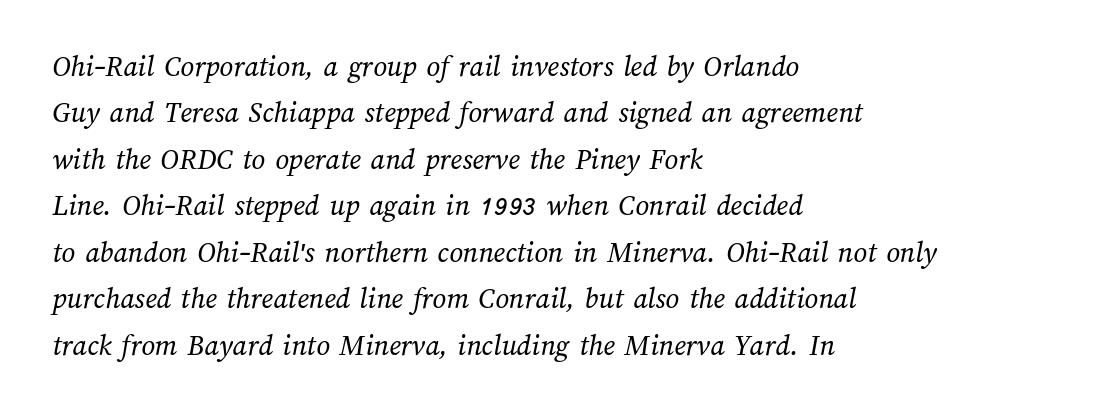
The specimen omits any rule beneath the text block's lines. The letters sit at their default tracking, neither squeezed nor spread. The leading is moderate, giving the passage an even texture. The setting favours the left margin, as ordinary paragraphs usually do.
